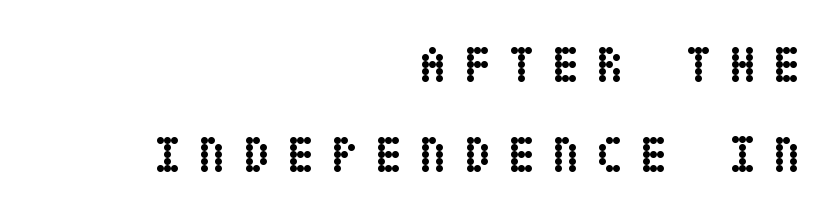
{"italic": "no", "bold": "yes", "weight": "semibold", "width": "condensed", "stroke_contrast": "low", "x_height": "large", "underline": "no", "align": "right", "line_spacing_ratio": 1.76, "letter_spacing": "wide", "letter_spacing_em": 0.32, "glyph_px": 51}
